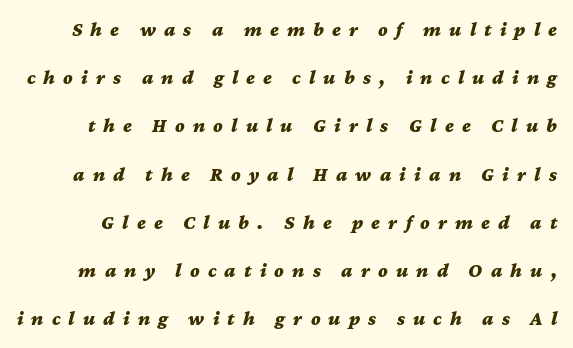
Weight: bold. Each new line begins a long way beneath the previous one. These lines were composed using italics. Is the letter spacing exaggerated? Yes — the characters are pushed far apart. This rendering features lettering with no underline.
